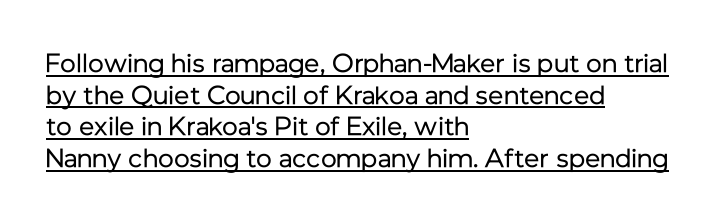
Q: Is the text bold? A: No.
Q: Is the text italic (slanted)? A: No, it is upright.
Q: Is the text underlined? A: Yes.
Q: How is the paragraph aligned? A: Left-aligned.
Q: Is the spacing between letters normal or unusually wide? A: Normal.
